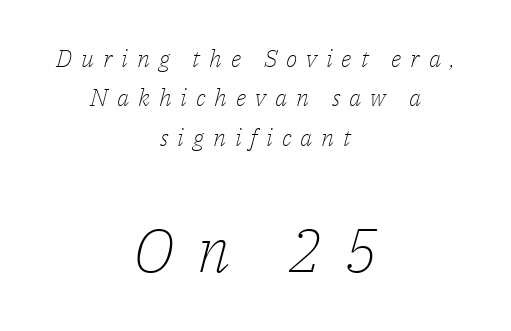
The image shows 61 px light serif type, italic (leaning right); set centered, normal line spacing (1.64x), unusually wide letter spacing (+0.37 em), not underlined; the second (bottom) block is 2.54x larger; low stroke contrast and a medium x-height.
